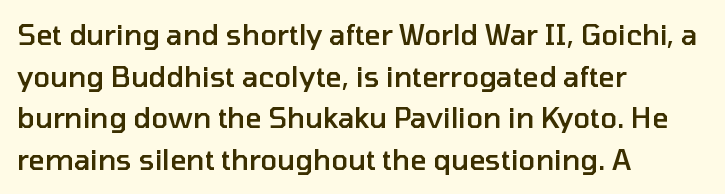
The image shows 28 px semibold sans-serif type, upright; set left-aligned, normal line spacing (1.49x), normal letter spacing, not underlined; low stroke contrast and a medium x-height.
